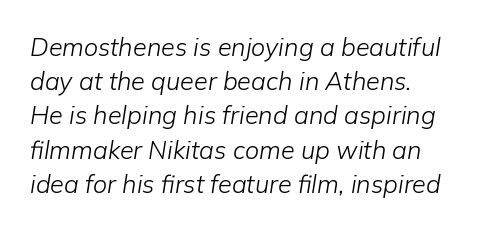
Stems and bowls with no extra thickness — not bold. A typesetter would call this zero additional tracking. The zone under the glyphs is completely vacant. What's the leading like? Ordinary, nothing unusual. Compared with ordinary roman type, these characters are visibly tilted.
